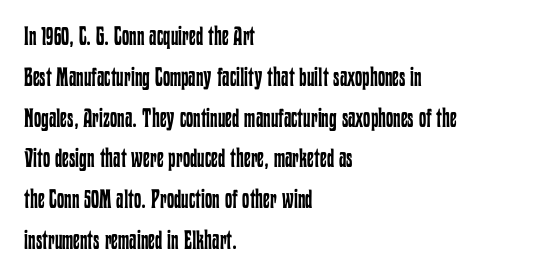
The gap between lines stays unmarked. No extra tracking has been applied to these lines. Does the leading feel generous? No, just average. Short and long lines alike share a common starting point at left.
